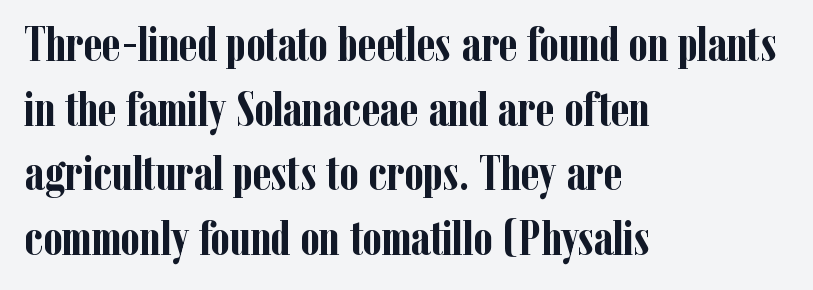
Bare-footed words on every line. These lines keep a tight, regular rhythm from letter to letter. In CSS terms this would be text-align: left. Proportional: the letters do not fall into vertical columns. Each glyph is drawn with heavy, bold strokes.
